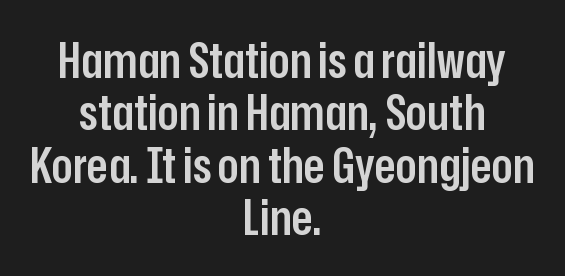
{"serif": "no", "italic": "no", "bold": "semi", "weight": "semibold", "width": "condensed", "stroke_contrast": "low", "x_height": "medium", "monospaced": "no", "underline": "no", "align": "center", "line_spacing": "tight", "line_spacing_ratio": 1.07, "letter_spacing": "normal", "letter_spacing_em": 0.0, "glyph_px": 49}
